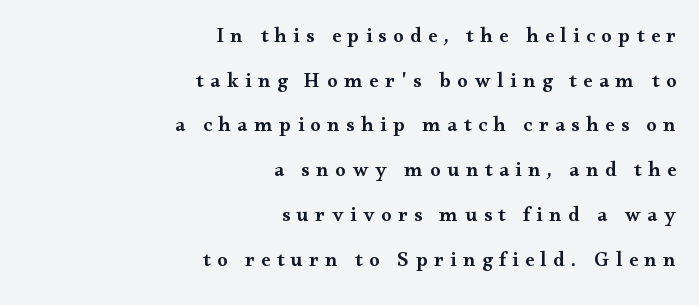
Q: Is the text bold? A: Semi-bold.
Q: Is the text italic (slanted)? A: No, it is upright.
Q: Is the text underlined? A: No.
Q: How is the paragraph aligned? A: Right-aligned.
Q: Is the spacing between letters normal or unusually wide? A: Unusually wide.
Q: Is the spacing between lines tight, normal or loose? A: Loose.
